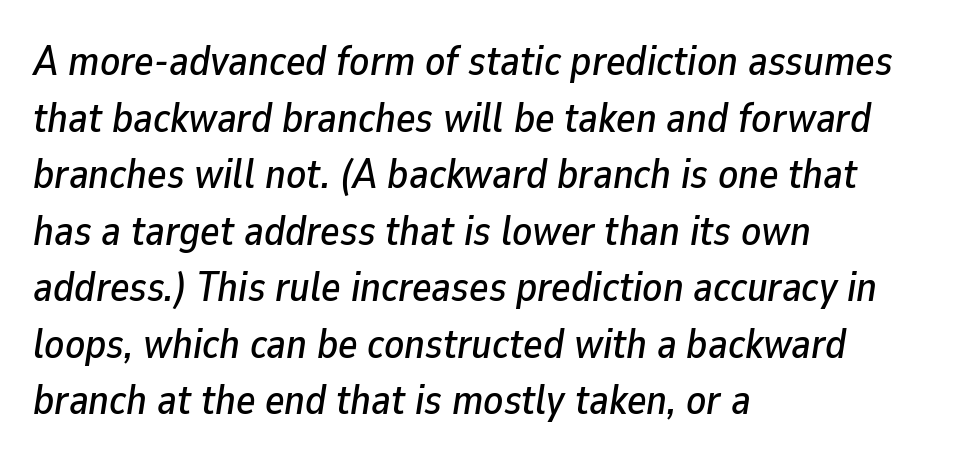
The rendering applies a slant to the glyphs. The typesetter chose a ragged-right arrangement here. Vertically, the passage feels balanced, rows spaced as you'd expect. The horizontal fit of the characters is conventional and even. Looks like regular typesetting: each glyph gets only the width it needs. Descenders hang freely into open space.
